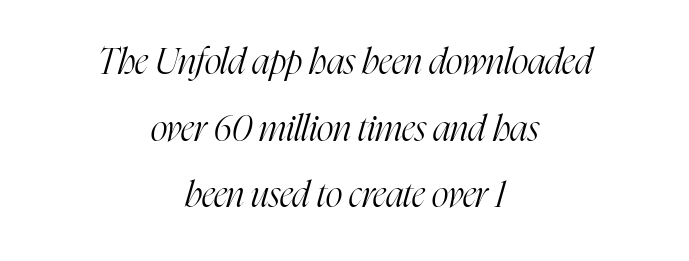
{"serif": "yes", "italic": "yes", "lean": "right", "slant_degrees": 16, "bold": "no", "weight": "light", "width": "condensed", "stroke_contrast": "high", "x_height": "medium", "monospaced": "no", "underline": "no", "align": "center", "line_spacing_ratio": 1.85, "letter_spacing": "normal", "letter_spacing_em": 0.0, "glyph_px": 36}
